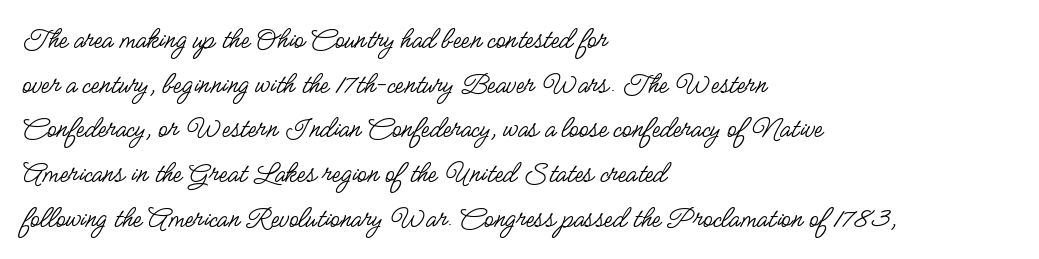
Q: Is the text bold? A: No.
Q: Is the text italic (slanted)? A: Yes.
Q: Is the typeface a serif or a sans-serif typeface? A: Sans-serif.
Q: Is the text underlined? A: No.
Q: How is the paragraph aligned? A: Left-aligned.
Q: Is the spacing between letters normal or unusually wide? A: Normal.
Q: Is the spacing between lines tight, normal or loose? A: Normal.
Q: Width (condensed, normal, or wide)? A: Condensed.
Q: Stroke contrast? A: Low.
Q: x-height? A: Small.
Q: Monospaced? A: No.
